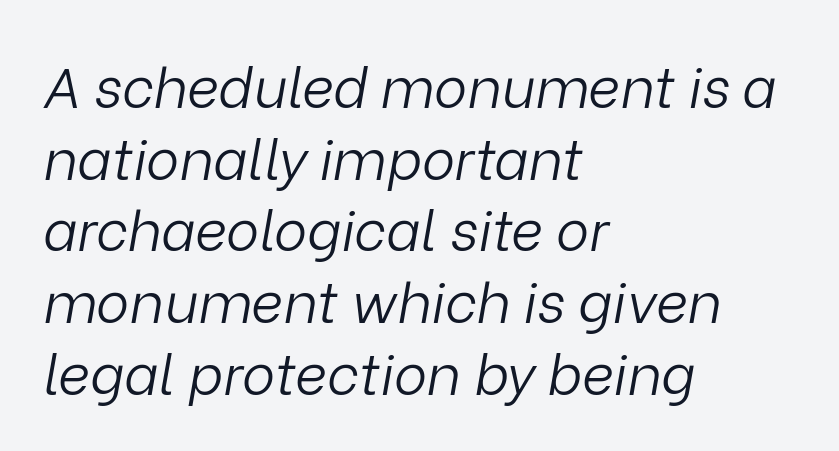
Q: Is the text bold? A: No.
Q: Is the text italic (slanted)? A: Yes, it leans right by about 9 degrees.
Q: Is the text underlined? A: No.
Q: How is the paragraph aligned? A: Left-aligned.
Q: Is the spacing between letters normal or unusually wide? A: Normal.
Q: Is the spacing between lines tight, normal or loose? A: Normal.
Q: Width (condensed, normal, or wide)? A: Normal.
Q: Stroke contrast? A: Low.
Q: x-height? A: Medium.
Q: Monospaced? A: No.
